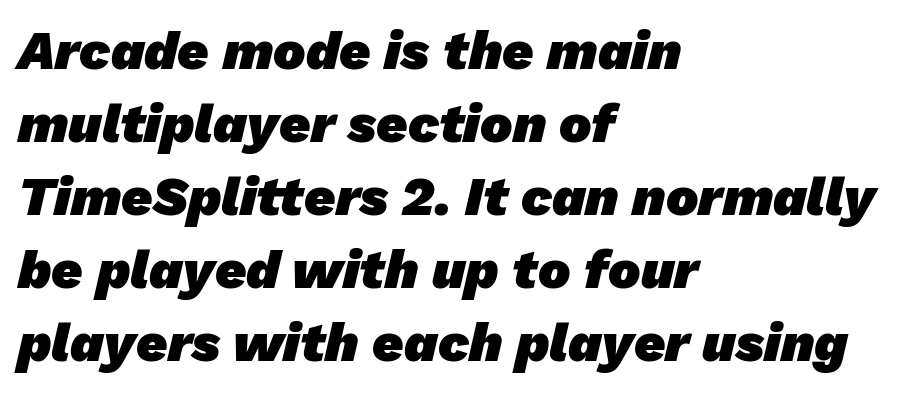
{"serif": "no", "bold": "yes", "weight": "heavy", "width": "normal", "stroke_contrast": "low", "x_height": "medium", "monospaced": "no", "underline": "no", "align": "left", "line_spacing": "normal", "line_spacing_ratio": 1.35, "letter_spacing": "normal", "letter_spacing_em": 0.0, "glyph_px": 54}
